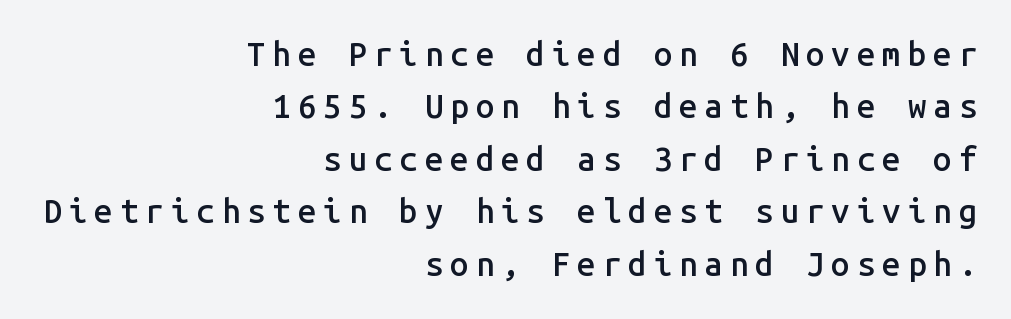
The image shows 33 px semibold sans-serif type, upright, monospaced; set right-aligned, normal line spacing (1.59x), unusually wide letter spacing (+0.21 em), not underlined; low stroke contrast and a medium x-height.
